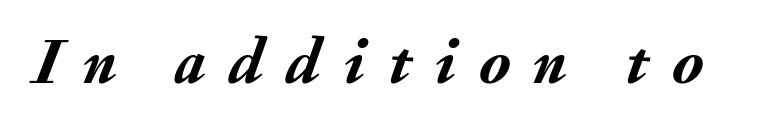
{"italic": "yes", "lean": "right", "slant_degrees": 20, "bold": "yes", "weight": "semibold", "width": "normal", "stroke_contrast": "medium", "x_height": "small", "monospaced": "no", "underline": "no", "letter_spacing": "wide", "letter_spacing_em": 0.34, "glyph_px": 66}
